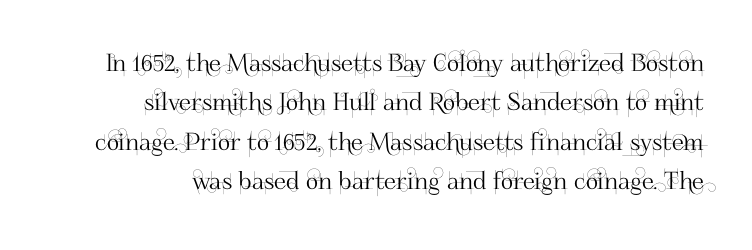
Nobody touched the tracking dial on this one. Every stem runs plumb, perpendicular to the baseline. Summary of vertical rhythm: regular, with standard interline spacing. The space beneath each line is pristine and unruled.
